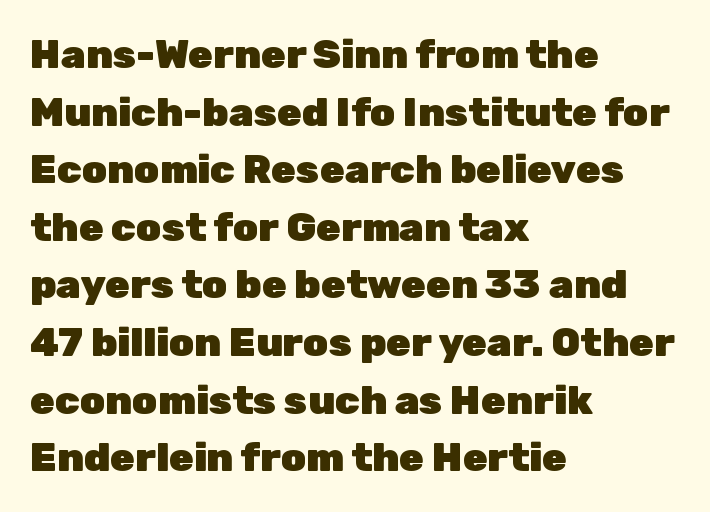
Q: Is the text bold? A: Yes.
Q: Is the text italic (slanted)? A: No, it is upright.
Q: Is the typeface a serif or a sans-serif typeface? A: Sans-serif.
Q: Is the text underlined? A: No.
Q: How is the paragraph aligned? A: Left-aligned.
Q: Is the spacing between letters normal or unusually wide? A: Normal.
Q: Is the spacing between lines tight, normal or loose? A: Normal.
Q: Width (condensed, normal, or wide)? A: Normal.
Q: Stroke contrast? A: Low.
Q: x-height? A: Medium.
Q: Monospaced? A: No.
